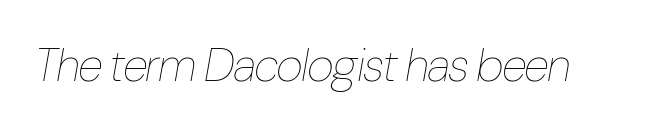
{"italic": "yes", "lean": "right", "slant_degrees": 10, "bold": "no", "weight": "thin", "width": "condensed", "stroke_contrast": "low", "x_height": "medium", "monospaced": "no", "underline": "no", "letter_spacing": "normal", "letter_spacing_em": 0.0, "glyph_px": 46}
